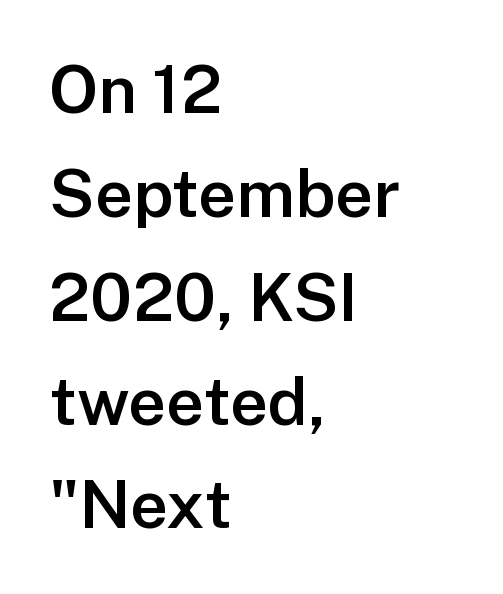
Italic? Not at all — the glyphs are vertical. Letter spacing: default. The sample has been set in demibold, a notch under bold. Line starts are locked; line ends wander. Check where the strokes stop: nothing finishes them off — pure sans.
